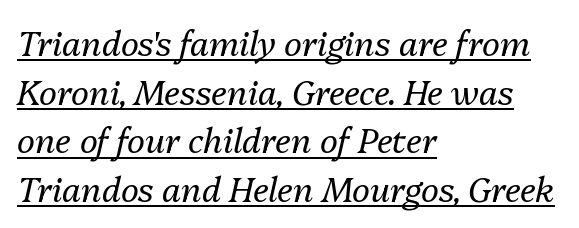
Q: Is the text bold? A: No.
Q: Is the text italic (slanted)? A: Yes, it leans right by about 13 degrees.
Q: Is the text underlined? A: Yes.
Q: How is the paragraph aligned? A: Left-aligned.
Q: Is the spacing between letters normal or unusually wide? A: Normal.
Q: Is the spacing between lines tight, normal or loose? A: Normal.
Q: Width (condensed, normal, or wide)? A: Normal.
Q: Stroke contrast? A: Medium.
Q: x-height? A: Medium.
Q: Monospaced? A: No.
